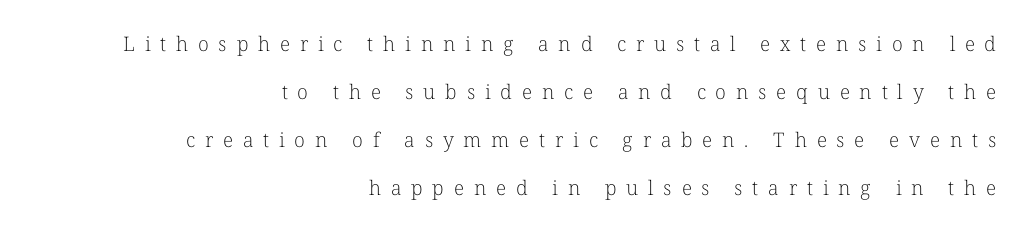
Q: Is the text bold? A: No.
Q: Is the text italic (slanted)? A: No, it is upright.
Q: Is the text underlined? A: No.
Q: How is the paragraph aligned? A: Right-aligned.
Q: Is the spacing between letters normal or unusually wide? A: Unusually wide.
Q: Is the spacing between lines tight, normal or loose? A: Loose.
